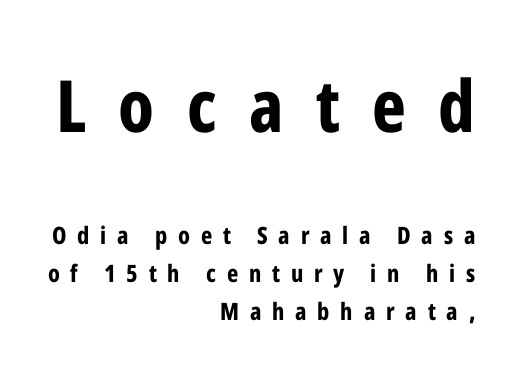
The image shows 72 px bold, condensed sans-serif type, upright; set right-aligned, normal line spacing (1.59x), unusually wide letter spacing (+0.45 em), not underlined; the first (top) block is 3.0x larger; low stroke contrast and a medium x-height.
